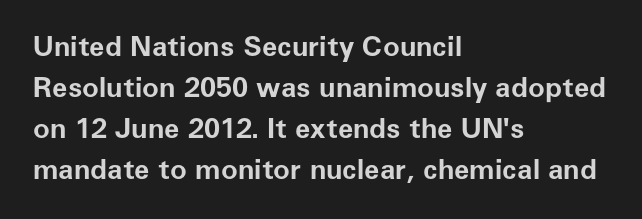
Q: Is the text bold? A: Yes.
Q: Is the text italic (slanted)? A: No, it is upright.
Q: Is the typeface a serif or a sans-serif typeface? A: Sans-serif.
Q: Is the text underlined? A: No.
Q: How is the paragraph aligned? A: Left-aligned.
Q: Is the spacing between letters normal or unusually wide? A: Normal.
Q: Is the spacing between lines tight, normal or loose? A: Normal.
Q: Width (condensed, normal, or wide)? A: Normal.
Q: Stroke contrast? A: Low.
Q: x-height? A: Medium.
Q: Monospaced? A: No.
